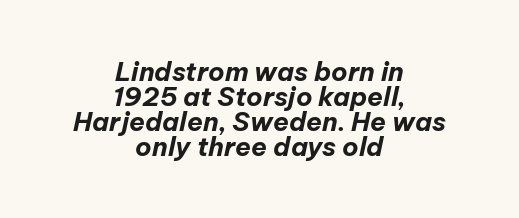
Q: Is the text bold? A: Yes.
Q: Is the text italic (slanted)? A: Yes, it leans right by about 12 degrees.
Q: Is the text underlined? A: No.
Q: How is the paragraph aligned? A: Centered.
Q: Is the spacing between letters normal or unusually wide? A: Normal.
Q: Is the spacing between lines tight, normal or loose? A: Tight.
